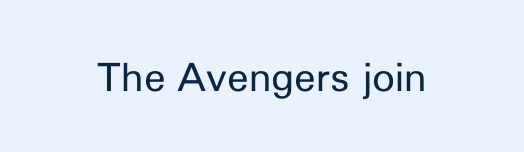
{"serif": "no", "italic": "no", "bold": "no", "weight": "regular", "width": "normal", "stroke_contrast": "low", "x_height": "medium", "monospaced": "no", "underline": "no", "letter_spacing": "normal", "letter_spacing_em": 0.0, "glyph_px": 39}
